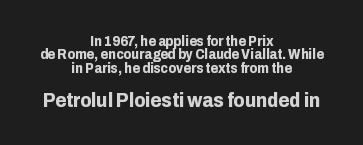
The image shows 20 px bold type, upright; set centered, tight line spacing (0.95x), normal letter spacing, not underlined; the second (bottom) block is 1.43x larger.
